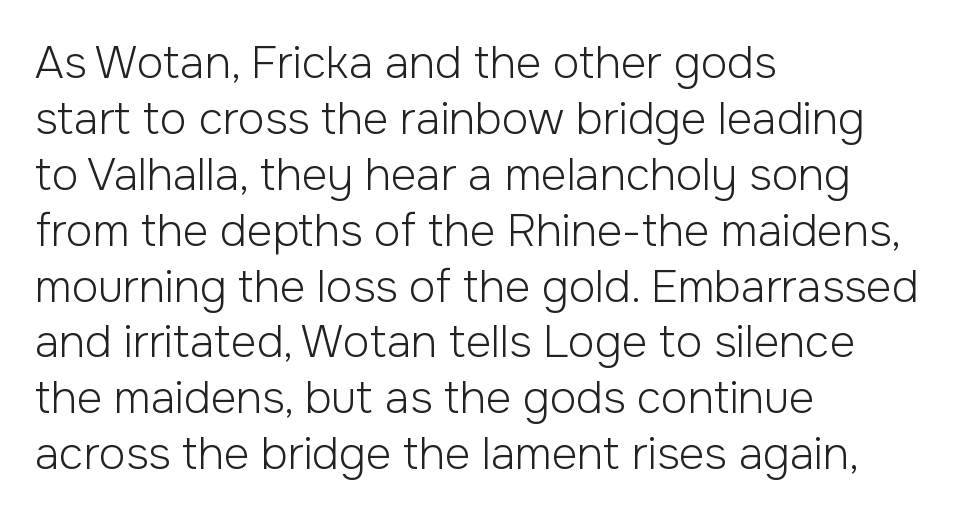
The image shows 44 px light sans-serif type, upright; set left-aligned, normal line spacing (1.27x), normal letter spacing, not underlined; low stroke contrast and a medium x-height.
